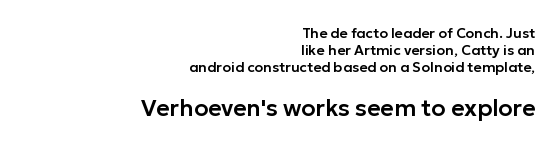
The passage shown is not underscored anywhere. This is the regular roman posture of the typeface. Honestly, the letter spacing is just normal — you wouldn't notice it. If you squint, the bottom block still reads clearly — it's the larger of the two. The setting favours the right margin, as signatures and pull-quotes sometimes do.
